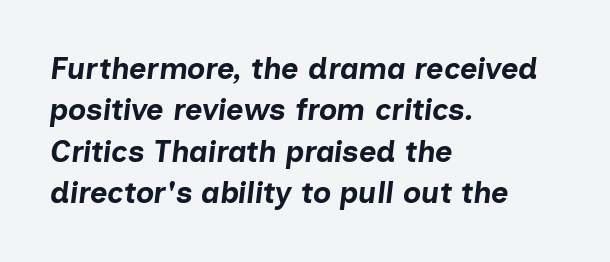
{"italic": "yes", "lean": "right", "slant_degrees": 7, "bold": "yes", "weight": "bold", "width": "normal", "stroke_contrast": "low", "x_height": "medium", "monospaced": "no", "underline": "no", "align": "left", "line_spacing": "normal", "line_spacing_ratio": 1.38, "letter_spacing": "normal", "letter_spacing_em": 0.0, "glyph_px": 30}
